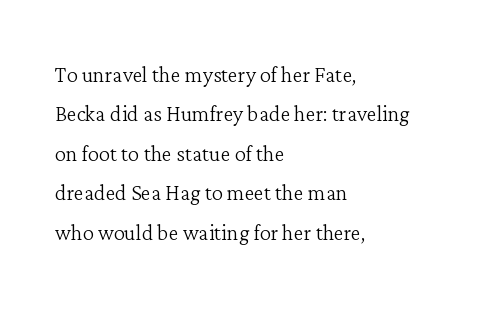
The image shows 28 px light serif type, upright; set left-aligned, normal line spacing (1.41x), normal letter spacing, not underlined; low stroke contrast and a medium x-height.
